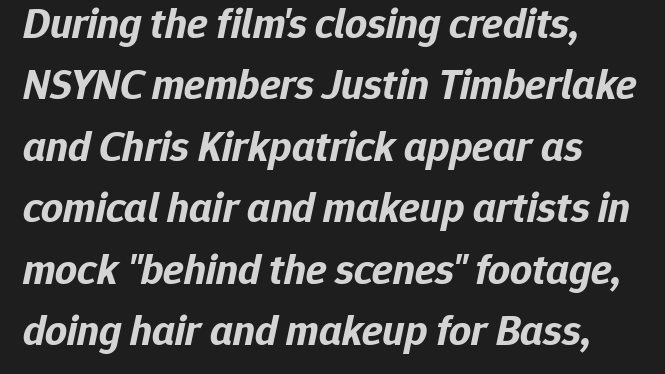
Q: Is the text bold? A: Yes.
Q: Is the text italic (slanted)? A: Yes, it leans right by about 12 degrees.
Q: Is the text underlined? A: No.
Q: How is the paragraph aligned? A: Left-aligned.
Q: Is the spacing between letters normal or unusually wide? A: Normal.
Q: Is the spacing between lines tight, normal or loose? A: Normal.
Q: Width (condensed, normal, or wide)? A: Normal.
Q: Stroke contrast? A: Low.
Q: x-height? A: Medium.
Q: Monospaced? A: No.
